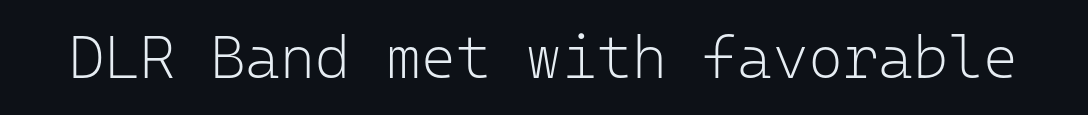
The image shows 60 px light sans-serif type, upright, monospaced; set normal letter spacing, not underlined; low stroke contrast and a medium x-height.
